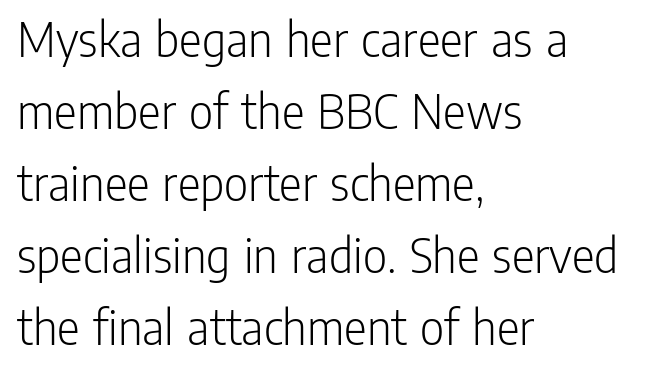
Q: Is the text bold? A: No.
Q: Is the text italic (slanted)? A: No, it is upright.
Q: Is the typeface a serif or a sans-serif typeface? A: Sans-serif.
Q: Is the text underlined? A: No.
Q: How is the paragraph aligned? A: Left-aligned.
Q: Is the spacing between letters normal or unusually wide? A: Normal.
Q: Is the spacing between lines tight, normal or loose? A: Normal.
Q: Width (condensed, normal, or wide)? A: Condensed.
Q: Stroke contrast? A: Low.
Q: x-height? A: Medium.
Q: Monospaced? A: No.
